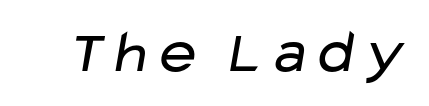
{"serif": "no", "bold": "no", "weight": "regular", "width": "wide", "stroke_contrast": "low", "x_height": "medium", "monospaced": "no", "underline": "no", "letter_spacing": "normal", "letter_spacing_em": 0.0, "glyph_px": 61}
